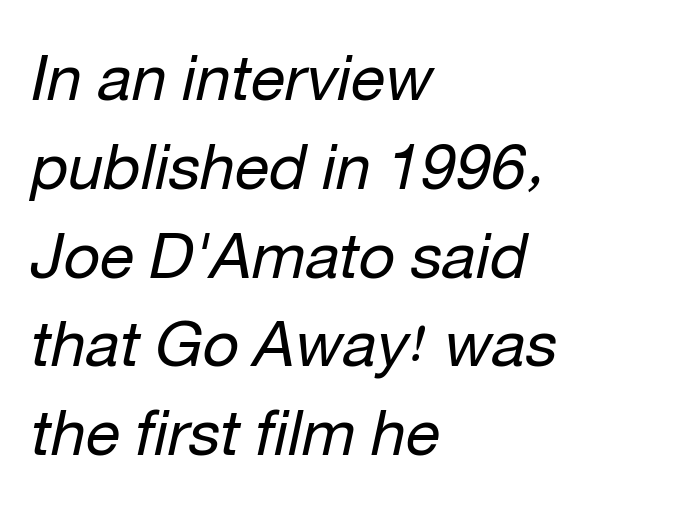
{"italic": "yes", "lean": "right", "slant_degrees": 12, "bold": "no", "weight": "regular", "width": "normal", "stroke_contrast": "low", "x_height": "medium", "monospaced": "no", "underline": "no", "align": "left", "line_spacing": "normal", "line_spacing_ratio": 1.41, "letter_spacing": "normal", "letter_spacing_em": 0.0, "glyph_px": 63}
